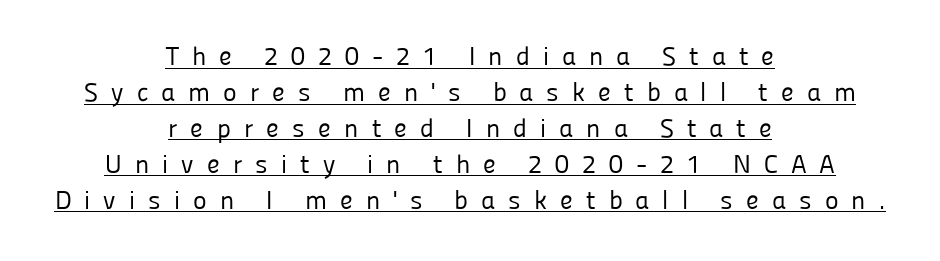
The passage is arranged like a title page — every line centered. The letters look calm and open, with moderate or lighter stems. Does extra space separate the letters? Yes, quite a lot of it. These characters rest on top of a visible drawn line. You can tell it's not italic because the verticals are truly vertical.
